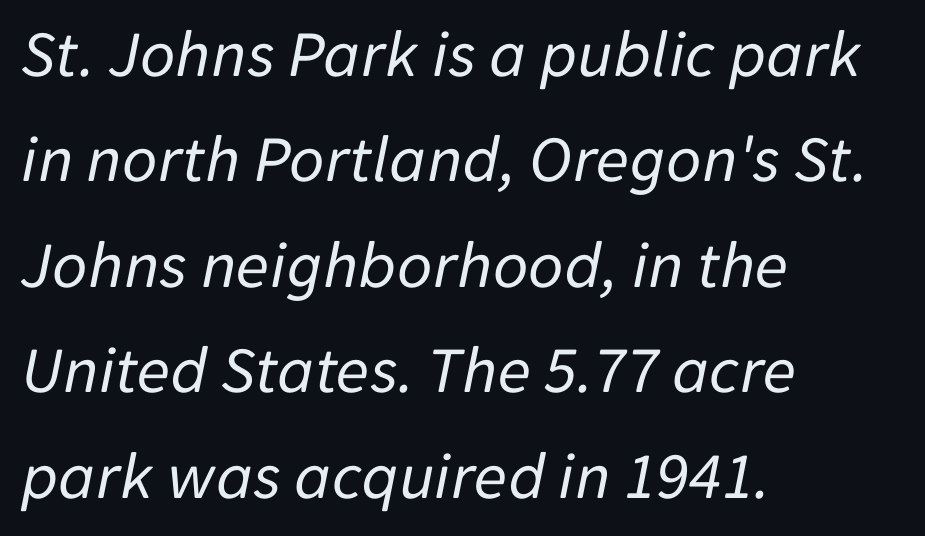
The image shows 68 px regular-weight type, italic (leaning right); set left-aligned, normal line spacing (1.55x), normal letter spacing, not underlined; low stroke contrast and a medium x-height.
